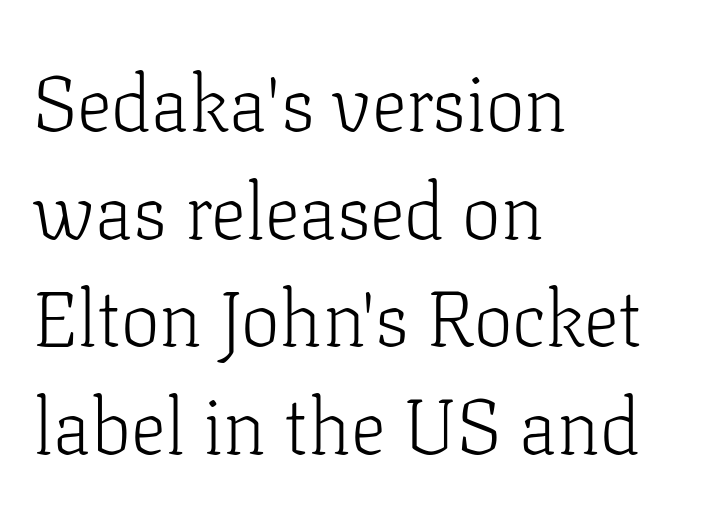
Italic: no, the glyphs are upright roman. Examine the stroke ends and you'll spot serifs. The letters advance in unequal steps, a hallmark of proportional type. The passage shown stacks its lines at a standard gap.
